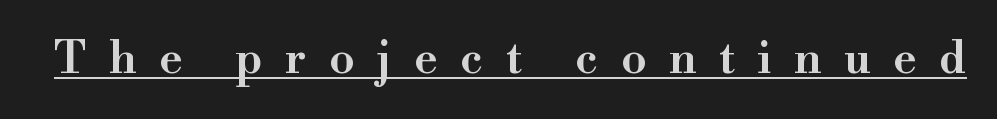
Serifs: yes, visible at the terminals of the letterforms. Spacing verdict: proportional, widths tailored to each character. These characters rest on top of a visible drawn line. Unlike italic type, these characters show no tilt at all.
